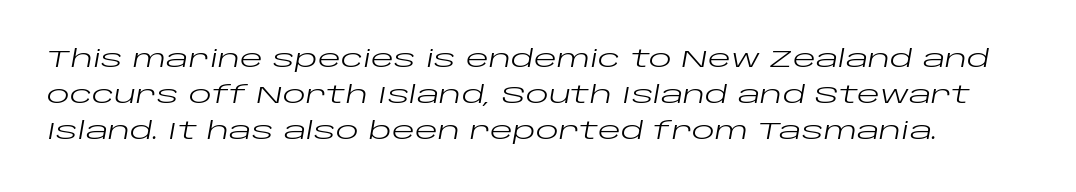
Q: Is the text bold? A: No.
Q: Is the text italic (slanted)? A: Yes, it leans right by about 10 degrees.
Q: Is the text underlined? A: No.
Q: Is the spacing between letters normal or unusually wide? A: Normal.
Q: Is the spacing between lines tight, normal or loose? A: Normal.
